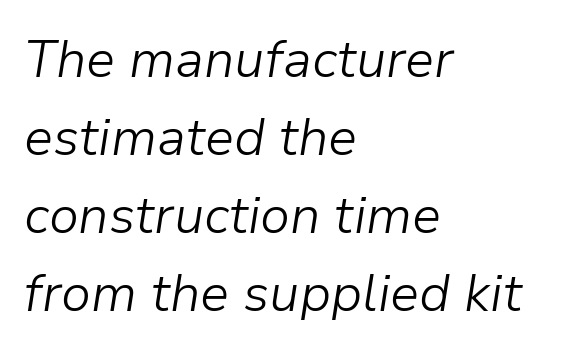
A typesetter would call this zero additional tracking. Does the copy run flush right? No — it runs flush left. Caption: face not bold, strokes unweighted. Each new line begins a customary step beneath the previous one.
